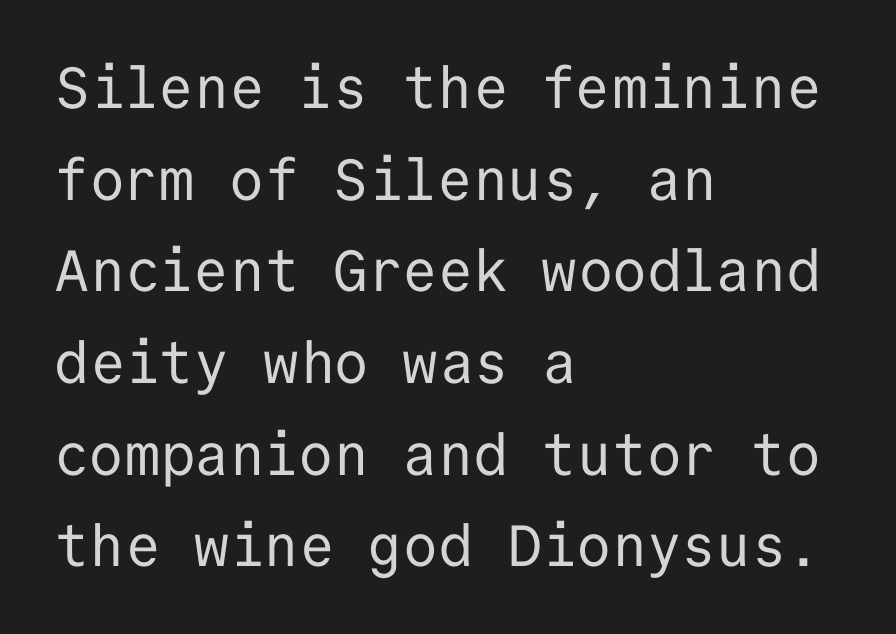
The image shows 58 px regular-weight sans-serif type, upright, monospaced; set left-aligned, normal line spacing (1.58x), normal letter spacing, not underlined; low stroke contrast and a medium x-height.
